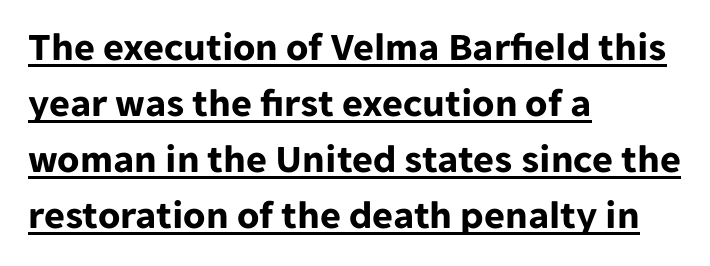
The image shows 40 px bold sans-serif type, upright; set left-aligned, normal line spacing (1.4x), normal letter spacing, underlined; low stroke contrast and a medium x-height.
